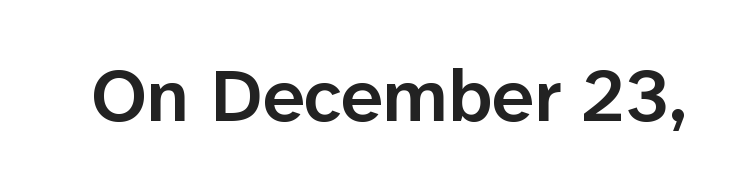
The image shows 75 px semibold sans-serif type, upright; set normal letter spacing, not underlined; low stroke contrast and a medium x-height.
